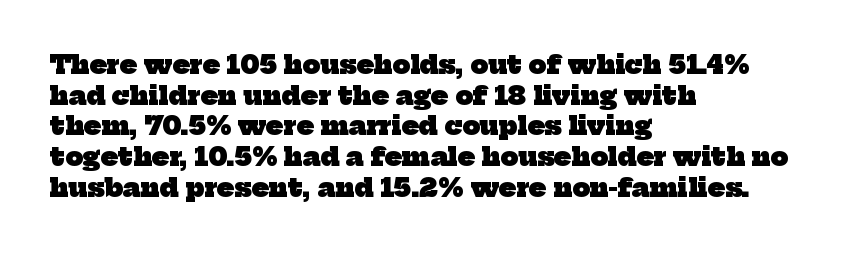
Q: Is the text bold? A: Yes.
Q: Is the text underlined? A: No.
Q: How is the paragraph aligned? A: Left-aligned.
Q: Is the spacing between letters normal or unusually wide? A: Normal.
